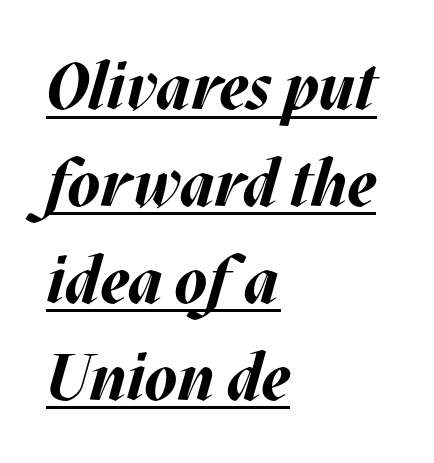
The image shows 65 px bold type, italic (leaning right); set left-aligned, normal line spacing (1.49x), normal letter spacing, underlined; medium stroke contrast and a large x-height.
